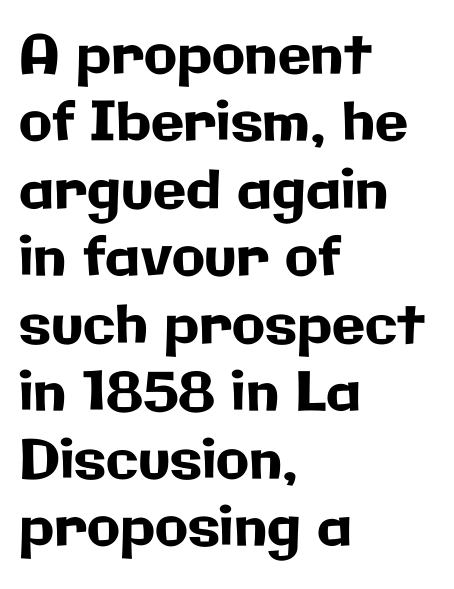
The image shows 54 px sans-serif type, upright; set left-aligned, normal line spacing (1.25x), normal letter spacing, not underlined; low stroke contrast and a medium x-height.
